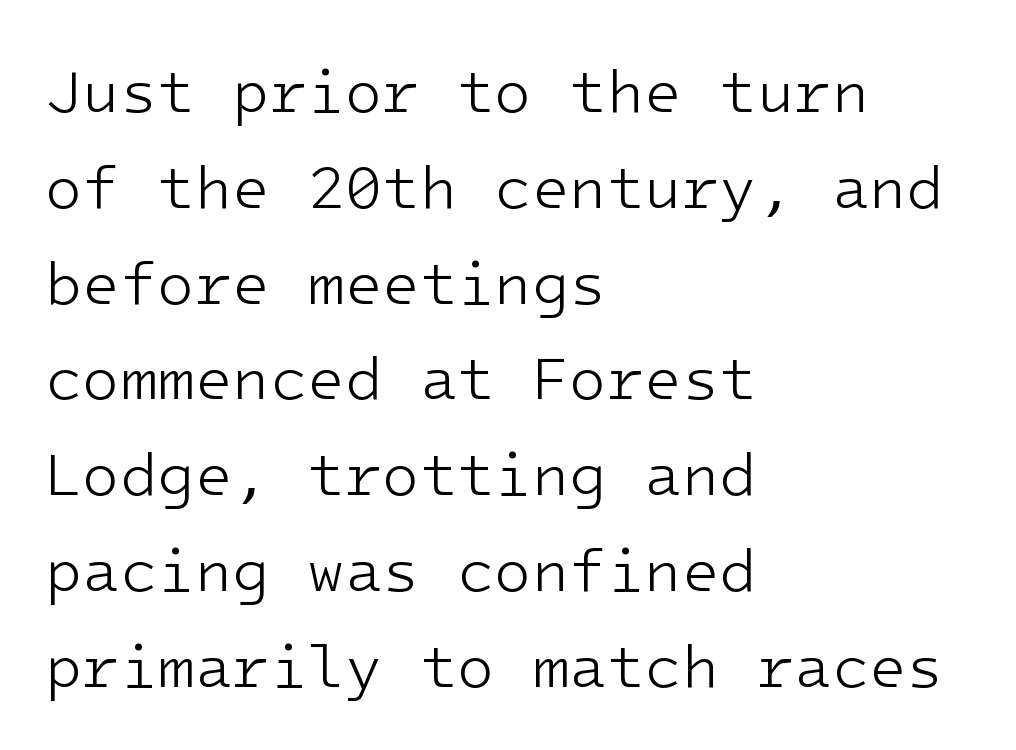
{"serif": "no", "italic": "no", "bold": "no", "weight": "light", "width": "normal", "stroke_contrast": "low", "x_height": "medium", "monospaced": "yes", "underline": "no", "align": "left", "line_spacing": "normal", "line_spacing_ratio": 1.57, "letter_spacing": "normal", "letter_spacing_em": 0.0, "glyph_px": 61}
